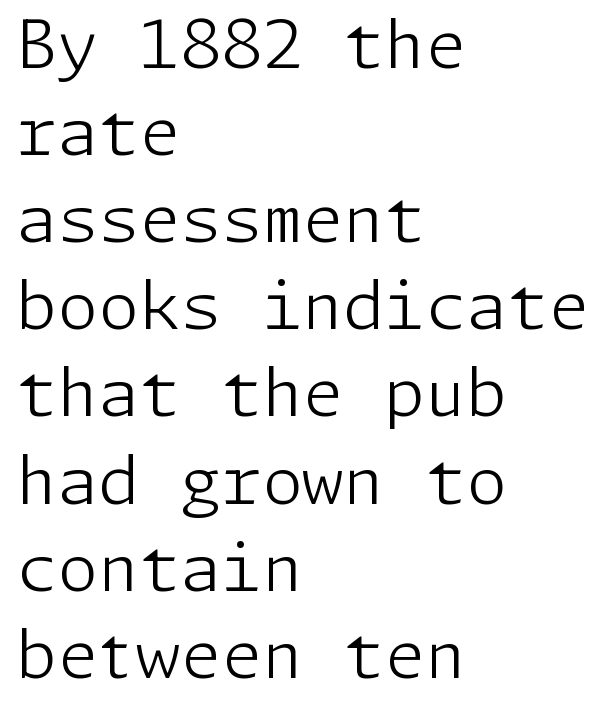
Q: Is the text bold? A: No.
Q: Is the text italic (slanted)? A: No, it is upright.
Q: Is the typeface a serif or a sans-serif typeface? A: Sans-serif.
Q: Is the text underlined? A: No.
Q: How is the paragraph aligned? A: Left-aligned.
Q: Is the spacing between letters normal or unusually wide? A: Normal.
Q: Is the spacing between lines tight, normal or loose? A: Normal.
Q: Width (condensed, normal, or wide)? A: Normal.
Q: Stroke contrast? A: Low.
Q: x-height? A: Medium.
